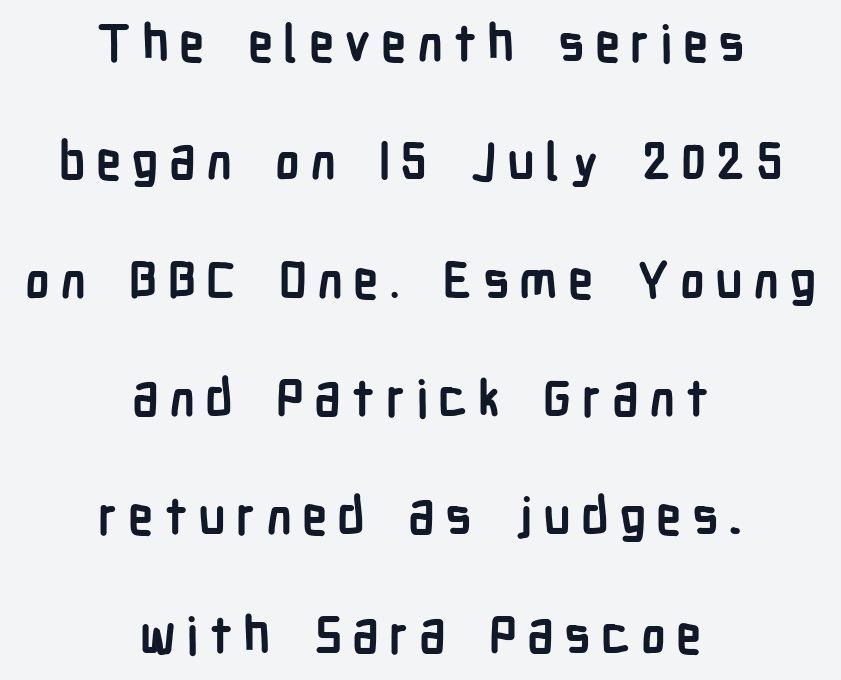
The axis of the letterforms is exactly vertical. Decoration check: the copy has no underline. The leading is generous, giving the passage an open texture. The glyphs in this specimen are sans serif. The lines are quadded center.
